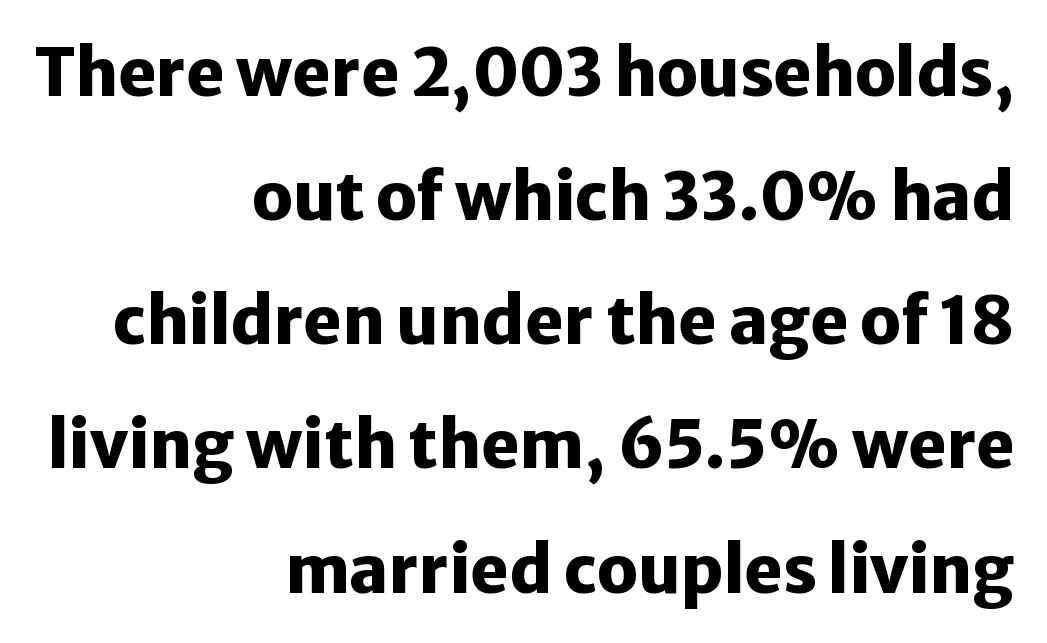
Unlike italic type, these characters show no tilt at all. Is the block centered? No — it sits flush against the right margin. The rendering uses natural spacing where letterforms have individual widths. You can tell from the bare stems that sans-serif type was used.
